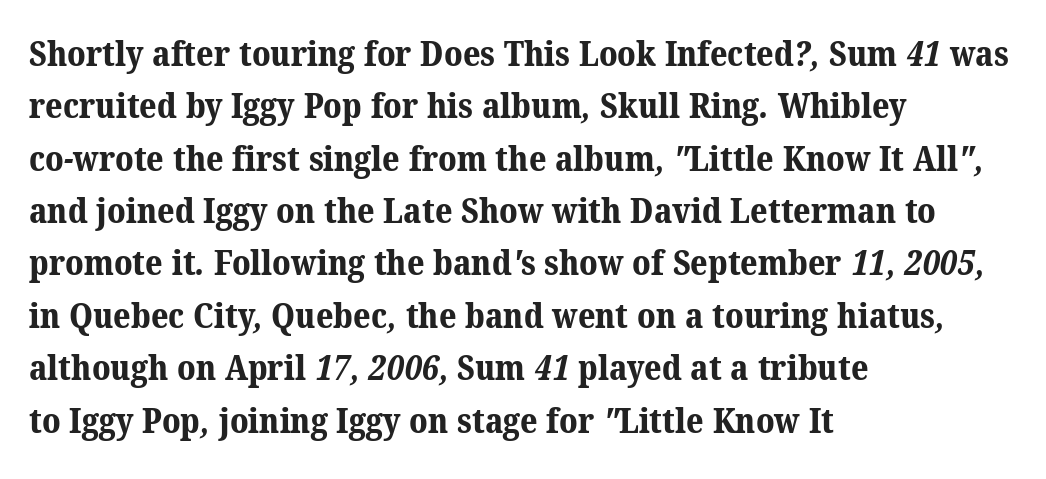
Q: Is the text bold? A: Yes.
Q: Is the typeface a serif or a sans-serif typeface? A: Serif.
Q: Is the text underlined? A: No.
Q: How is the paragraph aligned? A: Left-aligned.
Q: Is the spacing between letters normal or unusually wide? A: Normal.
Q: Is the spacing between lines tight, normal or loose? A: Normal.
Q: Width (condensed, normal, or wide)? A: Normal.
Q: Stroke contrast? A: Medium.
Q: x-height? A: Medium.
Q: Monospaced? A: No.
